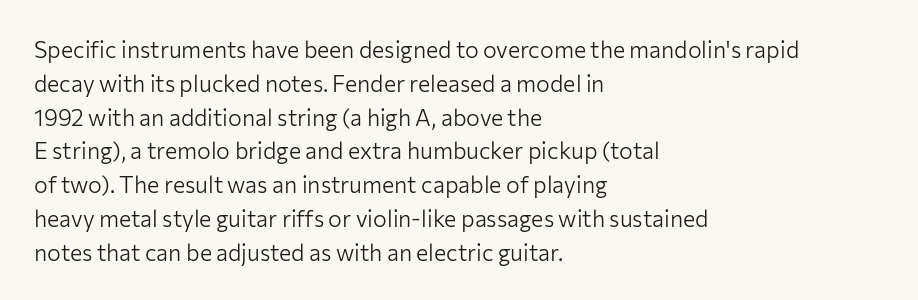
The image shows 23 px text type, upright; set left-aligned, normal line spacing (1.47x), normal letter spacing, not underlined.
